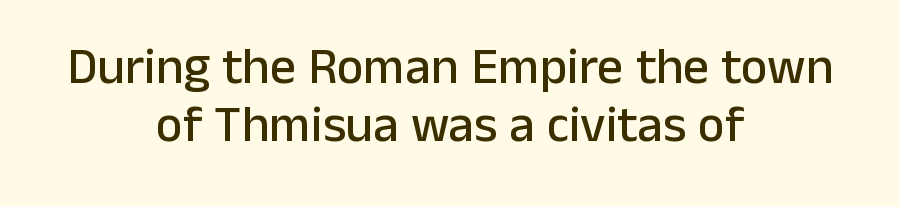
If you drew a line through each stem, it would be perfectly vertical. The lines are quadded center. Spacing verdict: proportional, widths tailored to each character. This block would grow much taller if given ordinary leading; it's compressed now. The font family rendered here belongs to the sans-serif group. Plain, unruled lines of type.
